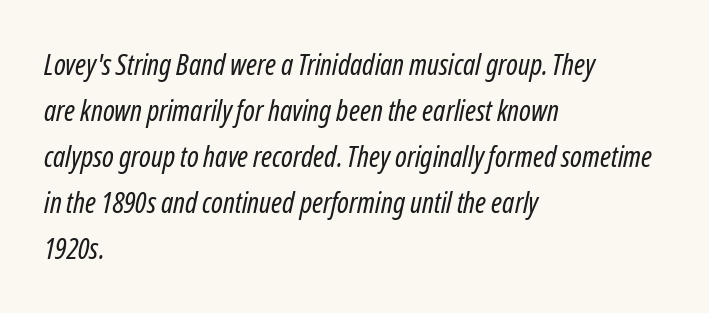
One glance says typical: line gaps are just what's usual. The passage shown is not underscored anywhere. Rendered with sloped, italic letterforms. Standard letterfit; no display-style spreading of the glyphs. Looks like regular typesetting: each glyph gets only the width it needs. Alignment: flush left.
